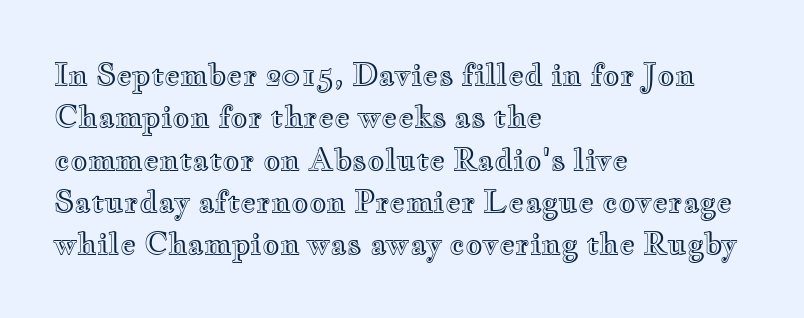
{"italic": "no", "width": "wide", "x_height": "small", "monospaced": "no", "underline": "no", "align": "left", "line_spacing": "normal", "line_spacing_ratio": 1.41, "letter_spacing": "normal", "letter_spacing_em": 0.0, "glyph_px": 30}
